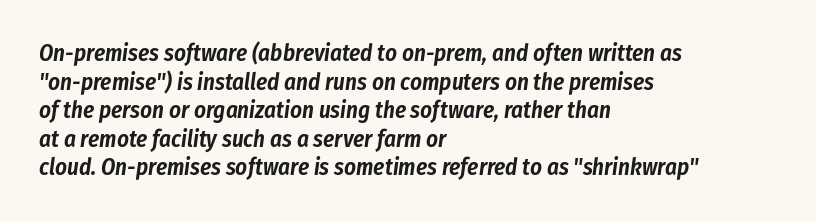
Q: Is the text italic (slanted)? A: Yes, it leans right by about 8 degrees.
Q: Is the text underlined? A: No.
Q: How is the paragraph aligned? A: Left-aligned.
Q: Is the spacing between letters normal or unusually wide? A: Normal.
